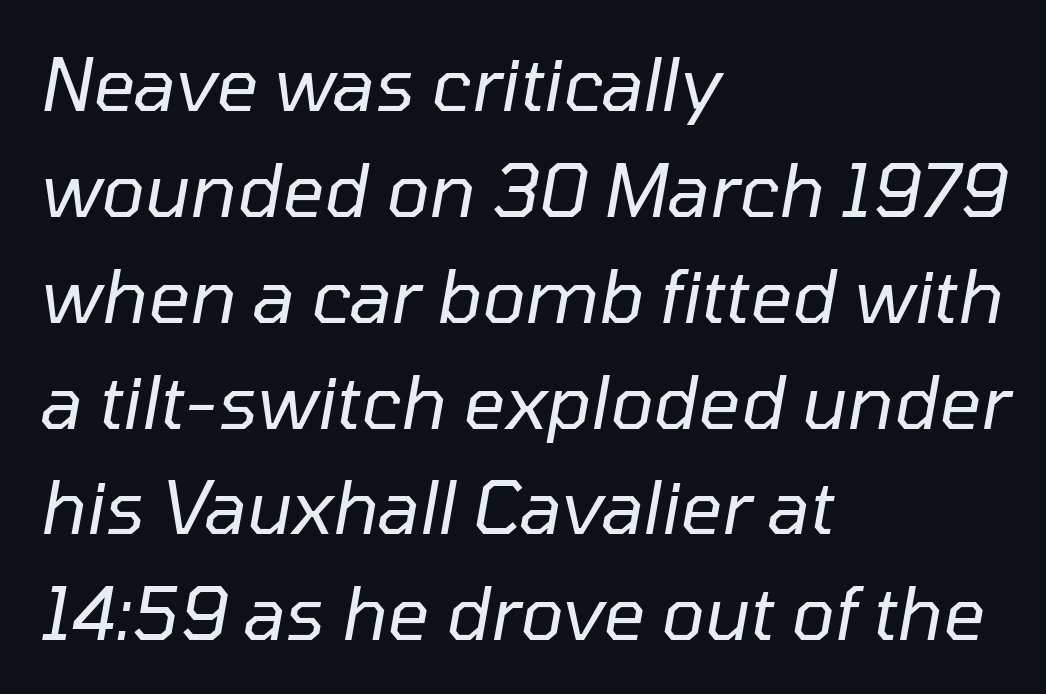
One-word summary of the alignment: left. Words float on clear page, feet unadorned. You could not count columns in this text — the font is proportionally spaced. The designer left line spacing at the default.
